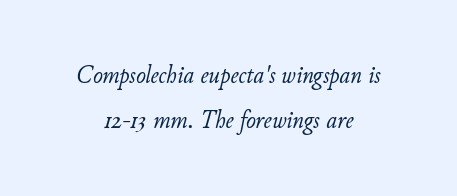
{"italic": "yes", "lean": "right", "slant_degrees": 11, "bold": "no", "underline": "no", "line_spacing_ratio": 1.73, "letter_spacing": "normal", "letter_spacing_em": 0.0, "glyph_px": 26}
